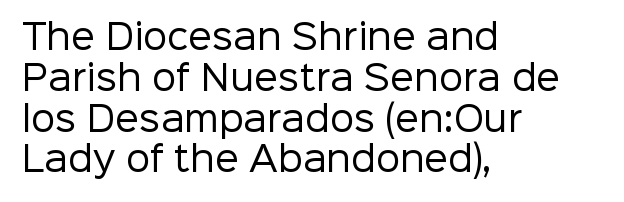
{"serif": "no", "italic": "no", "bold": "no", "weight": "regular", "width": "normal", "stroke_contrast": "low", "x_height": "medium", "monospaced": "no", "underline": "no", "align": "left", "line_spacing_ratio": 1.2, "letter_spacing": "normal", "letter_spacing_em": 0.0, "glyph_px": 34}
